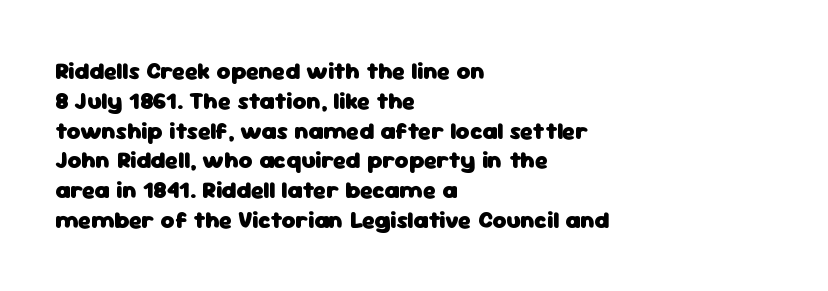
The image shows 24 px bold type, upright; set left-aligned, line spacing 1.24x, normal letter spacing, not underlined.
